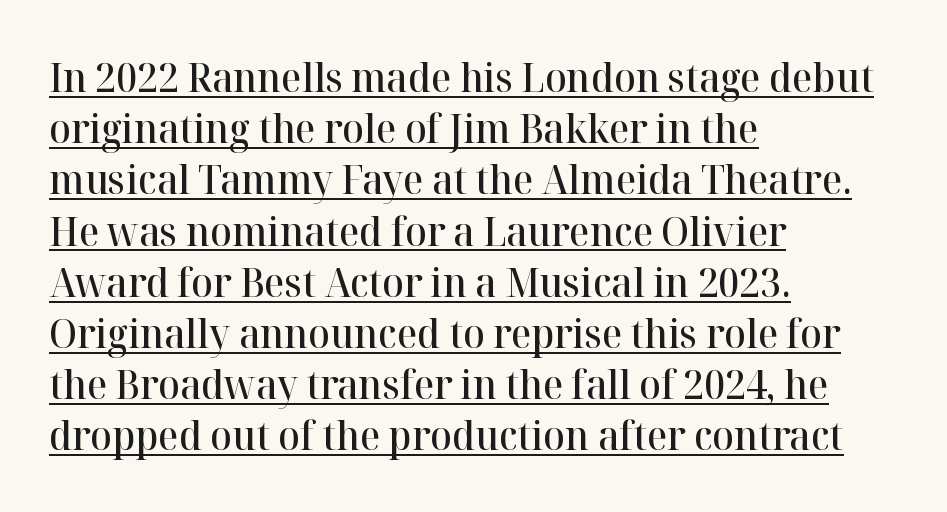
Q: Is the text bold? A: Semi-bold.
Q: Is the text italic (slanted)? A: No, it is upright.
Q: Is the typeface a serif or a sans-serif typeface? A: Serif.
Q: Is the text underlined? A: Yes.
Q: How is the paragraph aligned? A: Left-aligned.
Q: Is the spacing between letters normal or unusually wide? A: Normal.
Q: Is the spacing between lines tight, normal or loose? A: Normal.
Q: Width (condensed, normal, or wide)? A: Normal.
Q: Stroke contrast? A: High.
Q: x-height? A: Medium.
Q: Monospaced? A: No.
